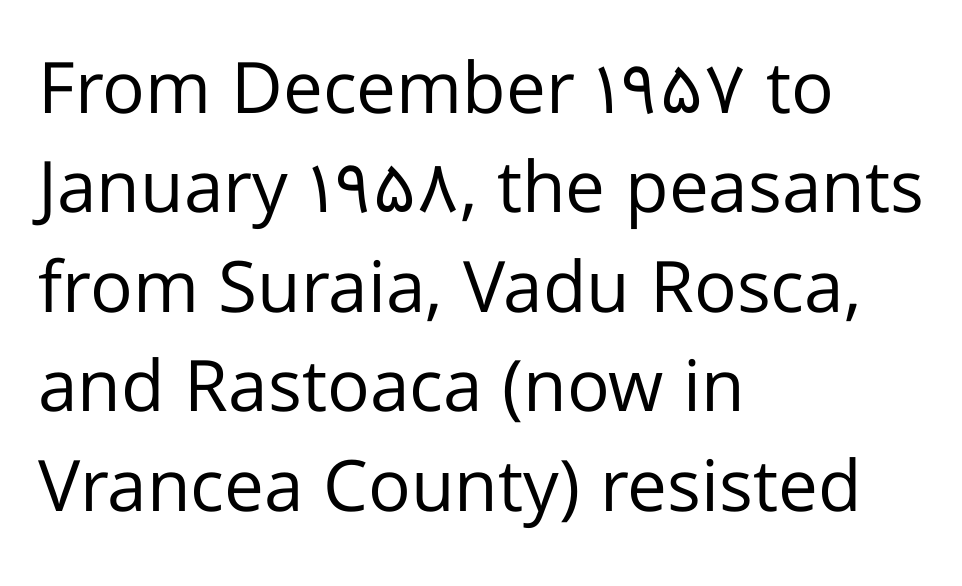
The image shows 71 px regular-weight sans-serif type, upright; set left-aligned, normal line spacing (1.4x), normal letter spacing, not underlined; low stroke contrast and a medium x-height.
